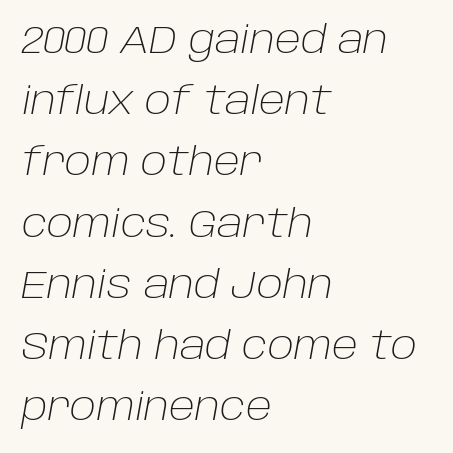
{"italic": "yes", "lean": "right", "slant_degrees": 10, "bold": "no", "weight": "light", "width": "normal", "stroke_contrast": "low", "x_height": "large", "monospaced": "no", "underline": "no", "align": "left", "line_spacing": "normal", "line_spacing_ratio": 1.57, "letter_spacing": "normal", "letter_spacing_em": 0.0, "glyph_px": 39}
